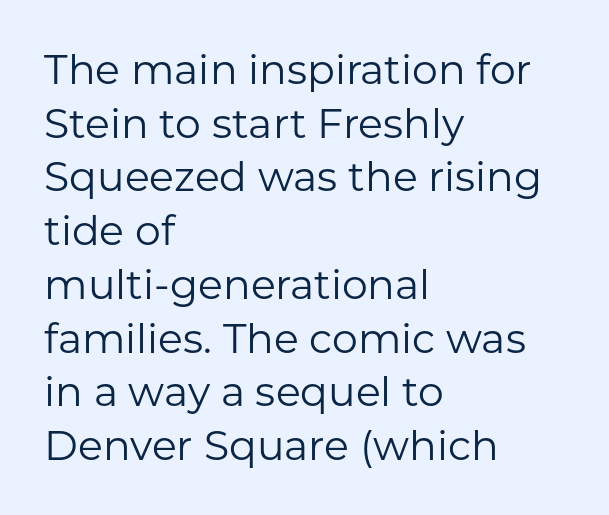
Notice how the stems are strictly vertical — no italics here. Successive baselines arrive at the customary interval. Descenders are the only things crossing below the line. If you drew a ruler down the left edge, every line would touch it.
